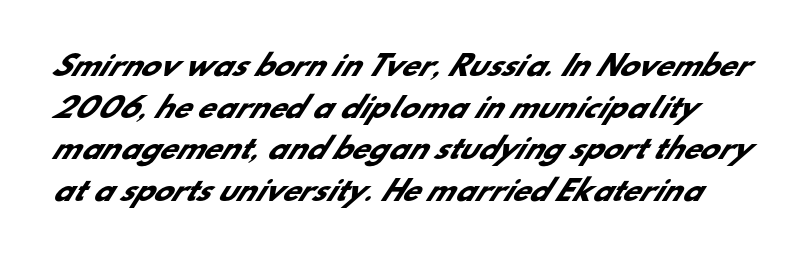
The image shows 28 px heavy sans-serif type; set normal line spacing (1.49x), normal letter spacing, not underlined; low stroke contrast and a small x-height.
